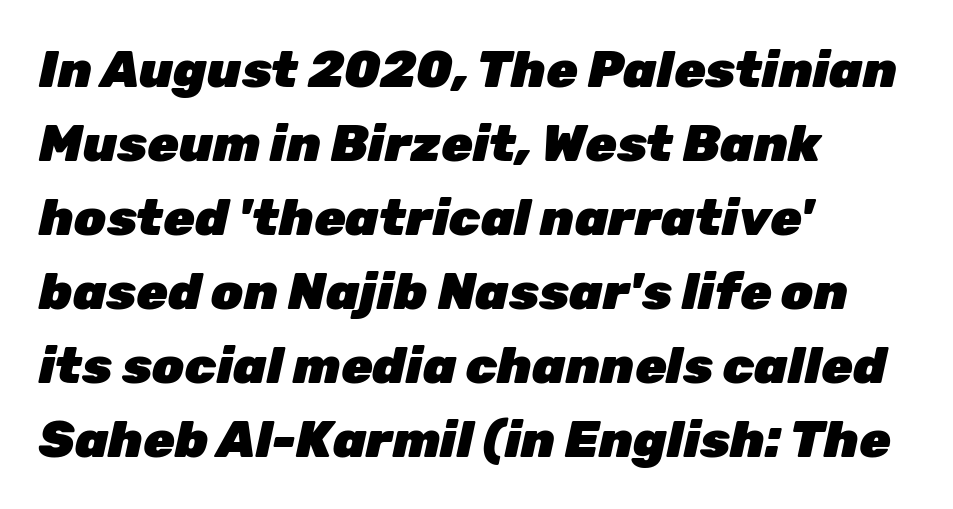
How would I describe the line gaps? Plain and ordinary. This sample is left-justified, so line endings fall wherever the words run out. Strokes here are thick enough to call this a true bold. Nothing unusual about the tracking: characters are spaced as the font intends. Posture: slanted. Is this a fixed-width face? No — the glyphs have proportional, varying widths.
